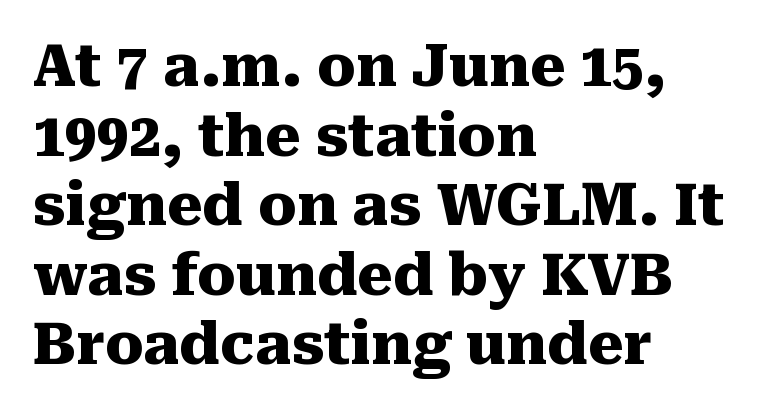
{"serif": "yes", "italic": "no", "bold": "yes", "weight": "heavy", "width": "normal", "stroke_contrast": "medium", "x_height": "medium", "monospaced": "no", "underline": "no", "align": "left", "line_spacing_ratio": 1.22, "letter_spacing": "normal", "letter_spacing_em": 0.0, "glyph_px": 57}
